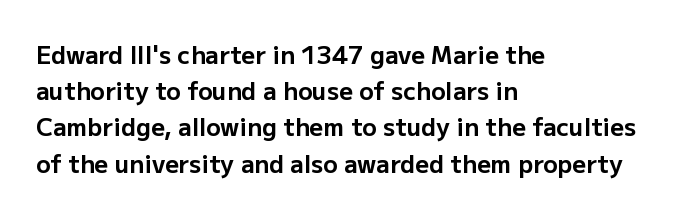
The image shows 24 px bold type, upright; set left-aligned, normal line spacing (1.51x), normal letter spacing, not underlined.
